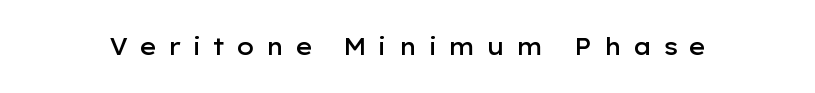
The image shows 23 px text type, upright; set unusually wide letter spacing (+0.45 em), not underlined.
